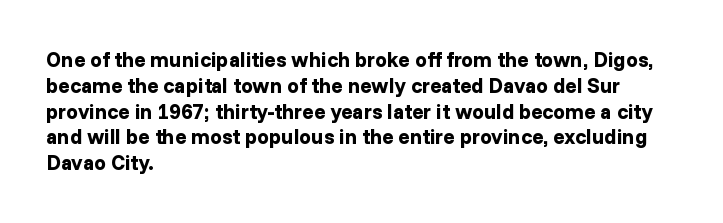
The image shows 21 px bold type, upright; set left-aligned, line spacing 1.23x, normal letter spacing, not underlined.
